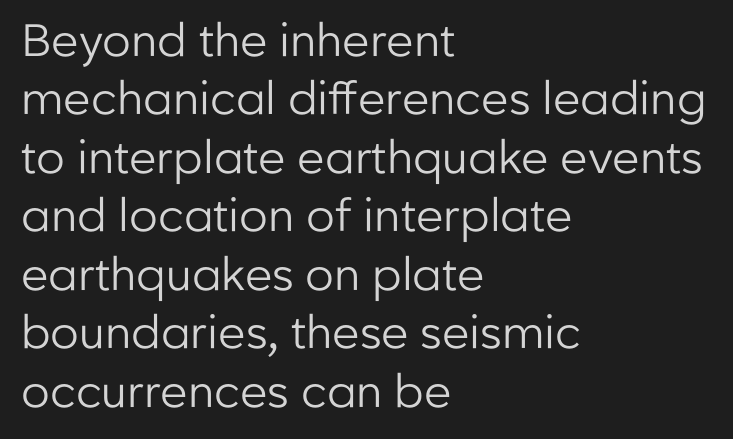
Quick note: interline space is typical. Each letter's strokes conclude bluntly, with no projecting serifs. Every character sits straight up, as roman type does. Where is the straight margin? On the left. Bold? No — there's no thickening of the strokes.
